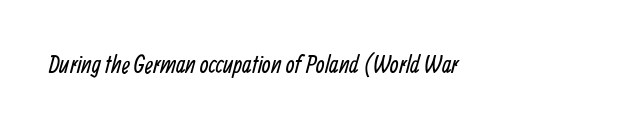
Q: Is the text bold? A: No.
Q: Is the text underlined? A: No.
Q: Is the spacing between letters normal or unusually wide? A: Normal.
